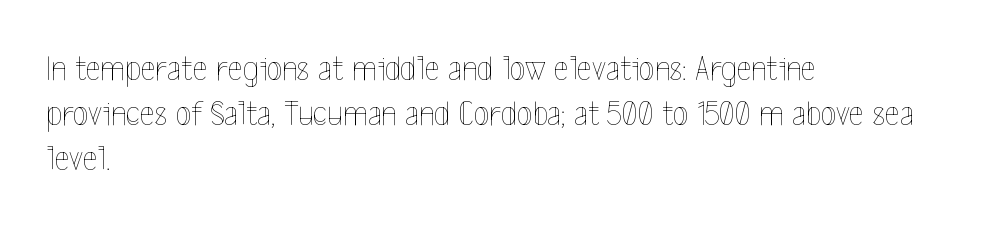
The image shows 36 px thin, condensed type, upright; set left-aligned, normal line spacing (1.25x), normal letter spacing, not underlined; a medium x-height.
